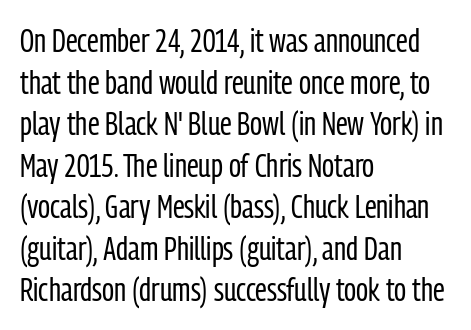
Does the type have serifs? No, each stem ends abruptly. The tracking reads as untouched default to a designer's eye. Proportional: the letters do not fall into vertical columns. Line starts are locked; line ends wander.
